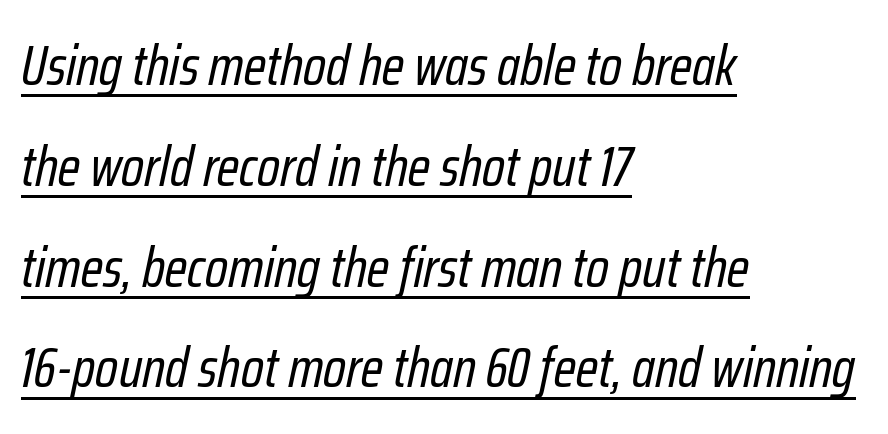
Q: Is the text bold? A: No.
Q: Is the text italic (slanted)? A: Yes, it leans right by about 12 degrees.
Q: Is the text underlined? A: Yes.
Q: How is the paragraph aligned? A: Left-aligned.
Q: Is the spacing between letters normal or unusually wide? A: Normal.
Q: Width (condensed, normal, or wide)? A: Condensed.
Q: Stroke contrast? A: Low.
Q: x-height? A: Medium.
Q: Monospaced? A: No.
